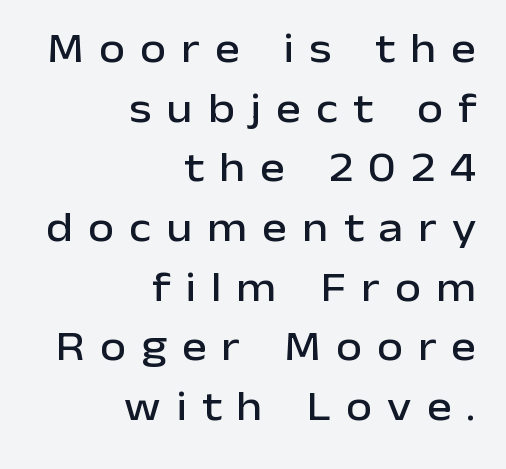
A typesetter would call this heavily tracked-out type. Every stem runs plumb, perpendicular to the baseline. Each letter's strokes conclude bluntly, with no projecting serifs. The space directly below the letters is spotless. These lines are set flush right with a ragged left edge.
